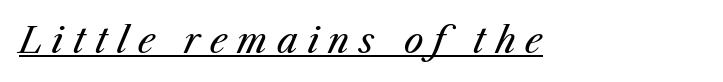
{"italic": "yes", "lean": "right", "slant_degrees": 23, "bold": "no", "weight": "regular", "width": "normal", "stroke_contrast": "medium", "x_height": "medium", "monospaced": "no", "underline": "yes", "letter_spacing": "wide", "letter_spacing_em": 0.28, "glyph_px": 35}
